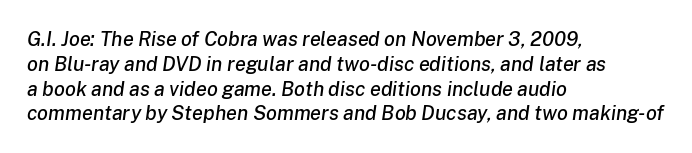
If you drew a line through each stem, it would be angled. The face used here is rendered with its standard letterfit. A classic flush-left, rag-right setting is used for this passage. Anything drawn beneath the words? Only blank space.
